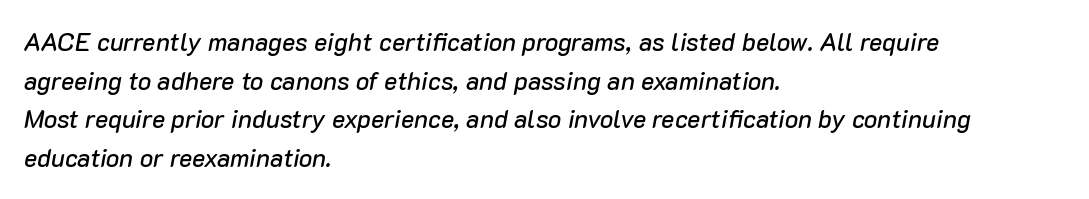
Q: Is the text italic (slanted)? A: Yes, it leans right by about 10 degrees.
Q: Is the text underlined? A: No.
Q: How is the paragraph aligned? A: Left-aligned.
Q: Is the spacing between letters normal or unusually wide? A: Normal.
Q: Is the spacing between lines tight, normal or loose? A: Normal.
